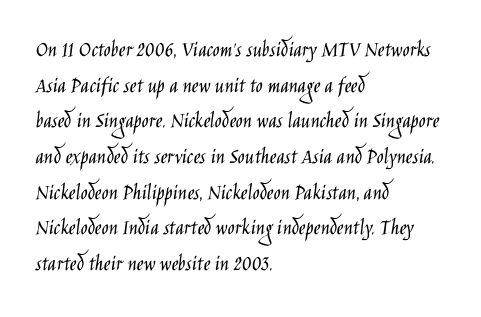
Q: Is the text bold? A: No.
Q: Is the text italic (slanted)? A: Yes.
Q: Is the text underlined? A: No.
Q: How is the paragraph aligned? A: Left-aligned.
Q: Is the spacing between letters normal or unusually wide? A: Normal.
Q: Is the spacing between lines tight, normal or loose? A: Normal.
